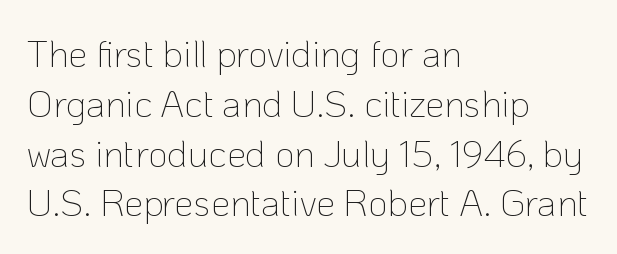
Q: Is the text bold? A: No.
Q: Is the text italic (slanted)? A: No, it is upright.
Q: Is the typeface a serif or a sans-serif typeface? A: Sans-serif.
Q: Is the text underlined? A: No.
Q: How is the paragraph aligned? A: Left-aligned.
Q: Is the spacing between letters normal or unusually wide? A: Normal.
Q: Is the spacing between lines tight, normal or loose? A: Normal.
Q: Width (condensed, normal, or wide)? A: Normal.
Q: Stroke contrast? A: Low.
Q: x-height? A: Medium.
Q: Monospaced? A: No.
